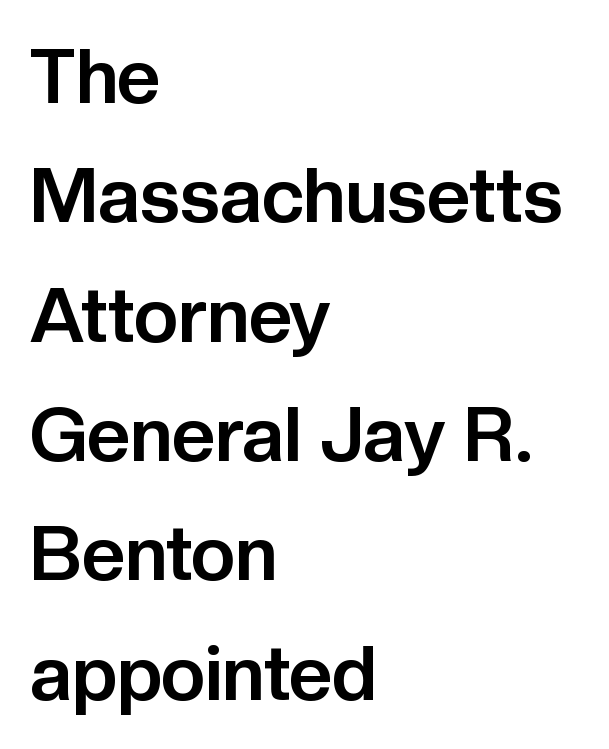
Q: Is the text bold? A: Yes.
Q: Is the text italic (slanted)? A: No, it is upright.
Q: Is the typeface a serif or a sans-serif typeface? A: Sans-serif.
Q: Is the text underlined? A: No.
Q: How is the paragraph aligned? A: Left-aligned.
Q: Is the spacing between letters normal or unusually wide? A: Normal.
Q: Is the spacing between lines tight, normal or loose? A: Normal.
Q: Width (condensed, normal, or wide)? A: Normal.
Q: Stroke contrast? A: Low.
Q: x-height? A: Medium.
Q: Monospaced? A: No.
